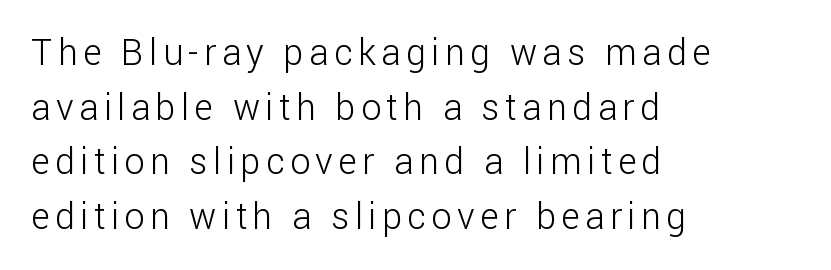
{"serif": "no", "italic": "no", "bold": "no", "weight": "light", "width": "normal", "stroke_contrast": "low", "x_height": "medium", "monospaced": "no", "underline": "no", "align": "left", "line_spacing": "normal", "line_spacing_ratio": 1.52, "glyph_px": 36}
